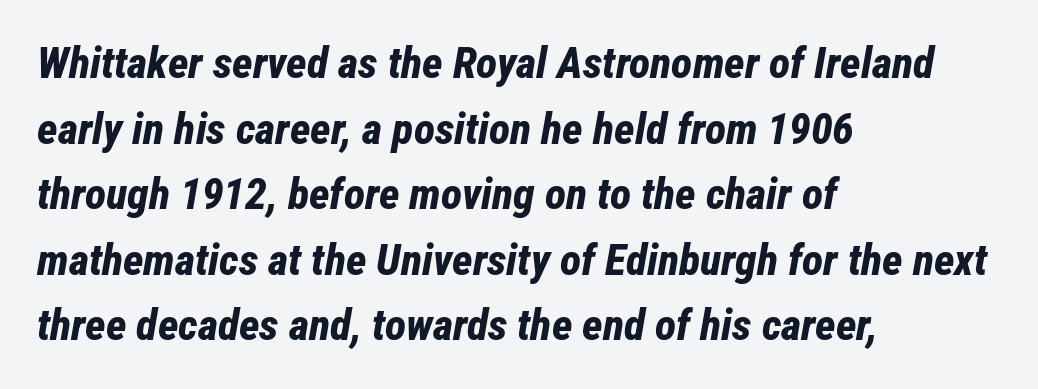
The image shows 44 px bold, condensed type, italic (leaning right); set left-aligned, normal line spacing (1.49x), normal letter spacing, not underlined; low stroke contrast and a medium x-height.
